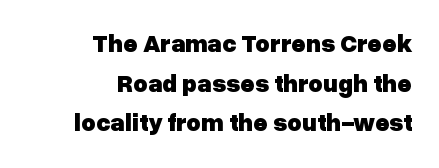
Q: Is the text bold? A: Yes.
Q: Is the text italic (slanted)? A: No, it is upright.
Q: Is the text underlined? A: No.
Q: How is the paragraph aligned? A: Right-aligned.
Q: Is the spacing between letters normal or unusually wide? A: Normal.
Q: Is the spacing between lines tight, normal or loose? A: Normal.
